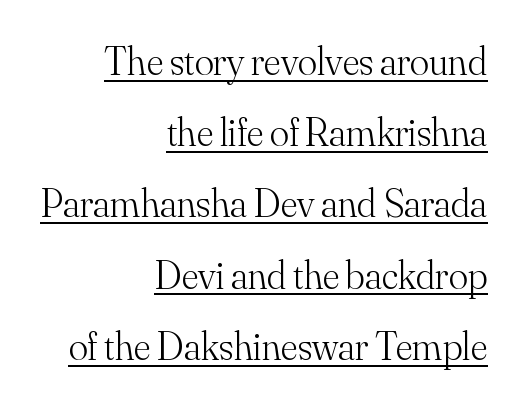
The image shows 40 px light serif type, upright; set right-aligned, line spacing 1.78x, normal letter spacing, underlined; medium stroke contrast and a small x-height.
